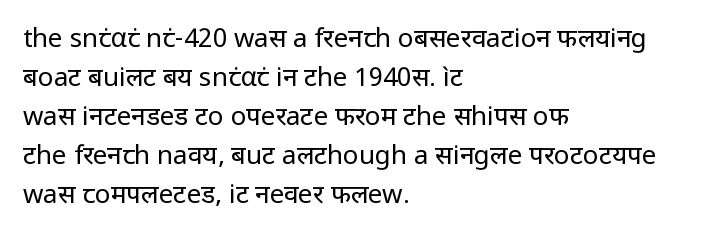
{"italic": "no", "bold": "no", "underline": "no", "align": "left", "line_spacing": "normal", "line_spacing_ratio": 1.5, "letter_spacing": "normal", "letter_spacing_em": 0.0, "glyph_px": 26}
